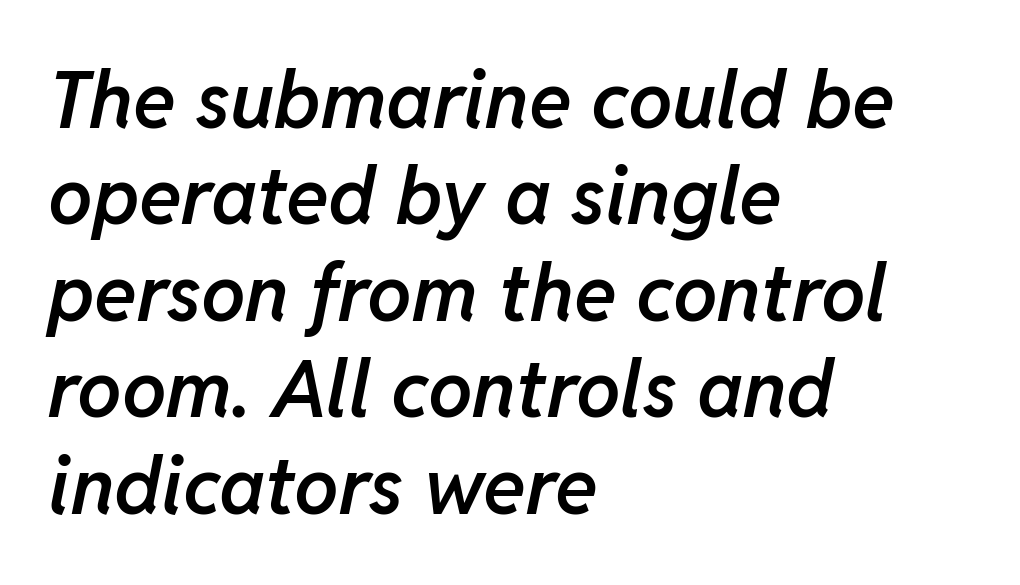
Q: Is the text bold? A: Semi-bold.
Q: Is the text italic (slanted)? A: Yes, it leans right by about 11 degrees.
Q: Is the text underlined? A: No.
Q: How is the paragraph aligned? A: Left-aligned.
Q: Is the spacing between letters normal or unusually wide? A: Normal.
Q: Width (condensed, normal, or wide)? A: Normal.
Q: Stroke contrast? A: Low.
Q: x-height? A: Medium.
Q: Monospaced? A: No.
